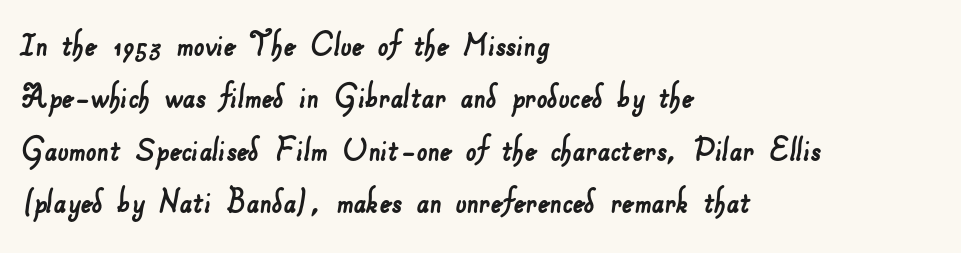
{"serif": "no", "width": "normal", "stroke_contrast": "low", "x_height": "small", "monospaced": "no", "underline": "no", "align": "left", "line_spacing": "normal", "line_spacing_ratio": 1.38, "letter_spacing": "normal", "letter_spacing_em": 0.0, "glyph_px": 38}
